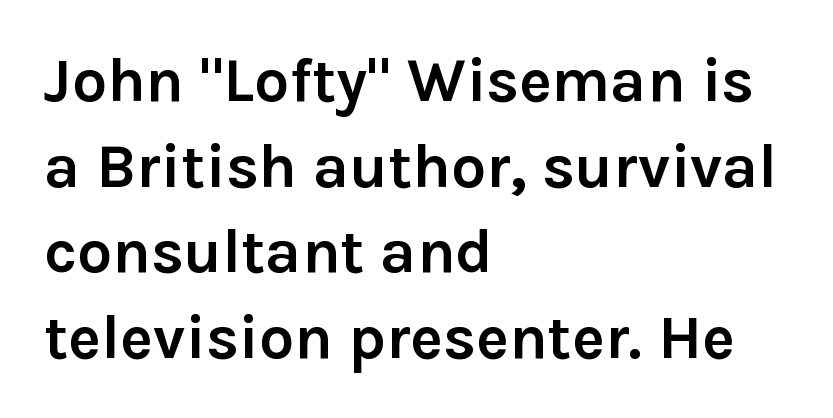
Q: Is the text bold? A: Yes.
Q: Is the text italic (slanted)? A: No, it is upright.
Q: Is the typeface a serif or a sans-serif typeface? A: Sans-serif.
Q: Is the text underlined? A: No.
Q: How is the paragraph aligned? A: Left-aligned.
Q: Is the spacing between letters normal or unusually wide? A: Normal.
Q: Is the spacing between lines tight, normal or loose? A: Normal.
Q: Width (condensed, normal, or wide)? A: Normal.
Q: Stroke contrast? A: Low.
Q: x-height? A: Medium.
Q: Monospaced? A: No.
